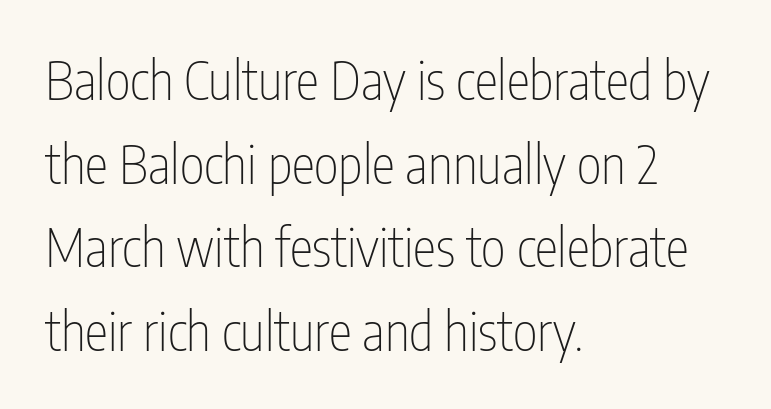
Q: Is the text bold? A: No.
Q: Is the text italic (slanted)? A: No, it is upright.
Q: Is the typeface a serif or a sans-serif typeface? A: Sans-serif.
Q: Is the text underlined? A: No.
Q: How is the paragraph aligned? A: Left-aligned.
Q: Is the spacing between letters normal or unusually wide? A: Normal.
Q: Is the spacing between lines tight, normal or loose? A: Normal.
Q: Width (condensed, normal, or wide)? A: Condensed.
Q: Stroke contrast? A: Low.
Q: x-height? A: Medium.
Q: Monospaced? A: No.
